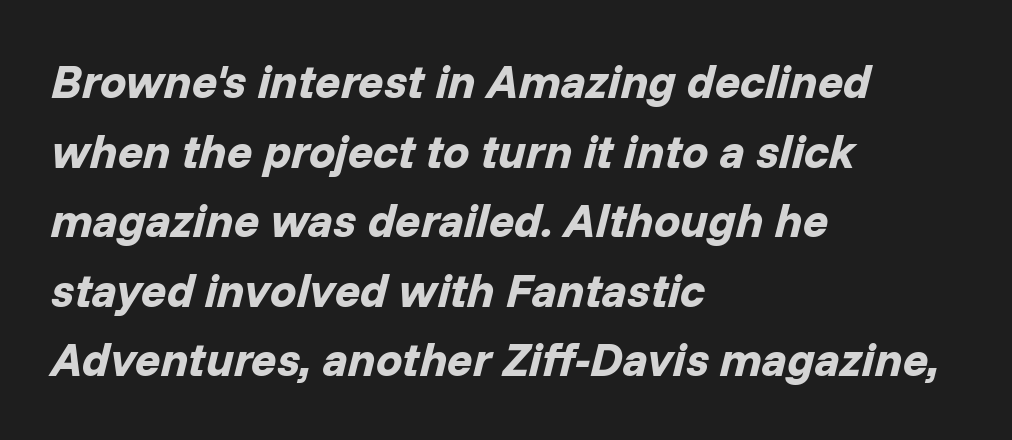
The image shows 47 px bold type, italic (leaning right); set left-aligned, normal line spacing (1.48x), normal letter spacing, not underlined; low stroke contrast and a medium x-height.
